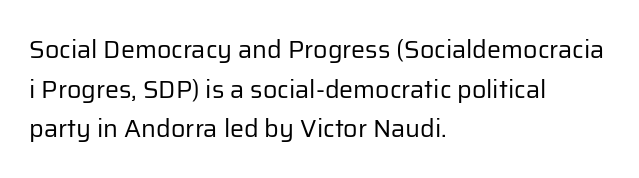
The image shows 25 px text type, upright; set left-aligned, normal line spacing (1.59x), normal letter spacing, not underlined.
